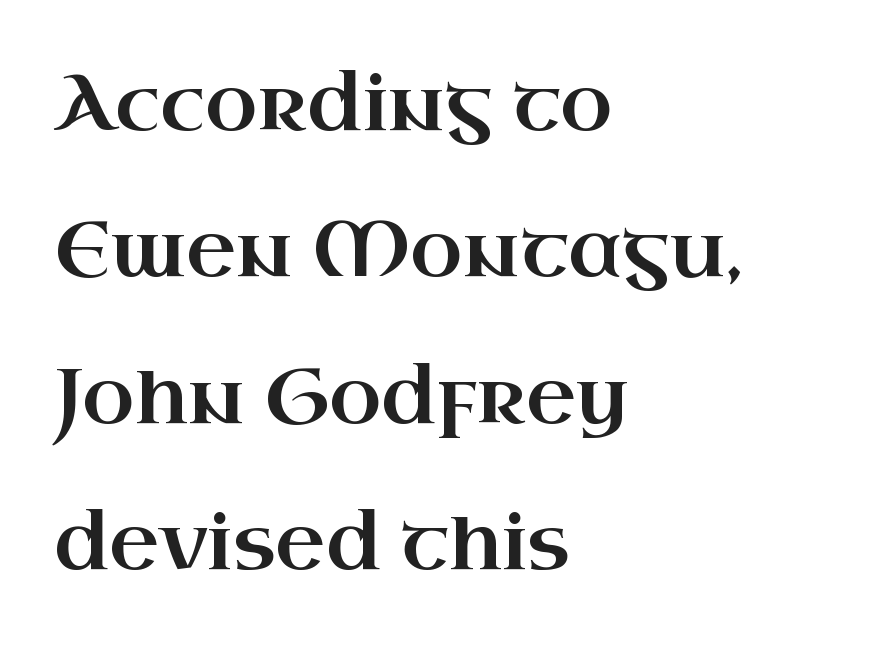
{"serif": "yes", "italic": "no", "width": "wide", "stroke_contrast": "high", "x_height": "small", "monospaced": "no", "underline": "no", "align": "left", "line_spacing": "loose", "line_spacing_ratio": 1.9, "letter_spacing": "normal", "letter_spacing_em": 0.0, "glyph_px": 77}
